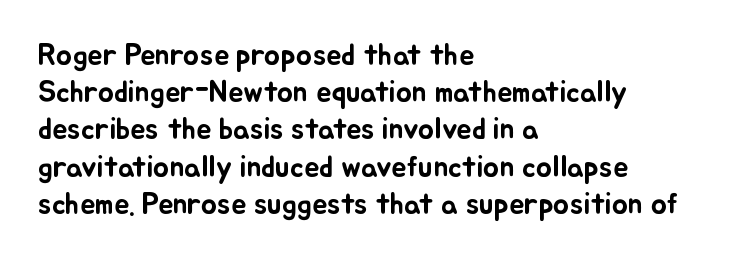
{"italic": "no", "width": "normal", "stroke_contrast": "low", "x_height": "small", "monospaced": "no", "underline": "no", "align": "left", "line_spacing_ratio": 1.24, "letter_spacing": "normal", "letter_spacing_em": 0.0, "glyph_px": 30}
